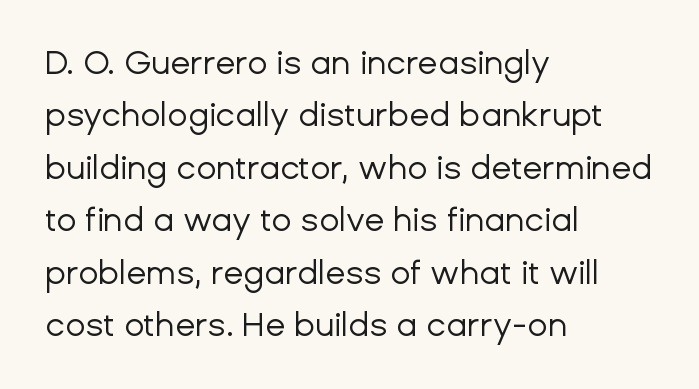
{"serif": "no", "italic": "no", "bold": "no", "weight": "regular", "width": "normal", "stroke_contrast": "low", "x_height": "medium", "monospaced": "no", "underline": "no", "align": "left", "line_spacing": "normal", "line_spacing_ratio": 1.59, "letter_spacing": "normal", "letter_spacing_em": 0.0, "glyph_px": 33}
